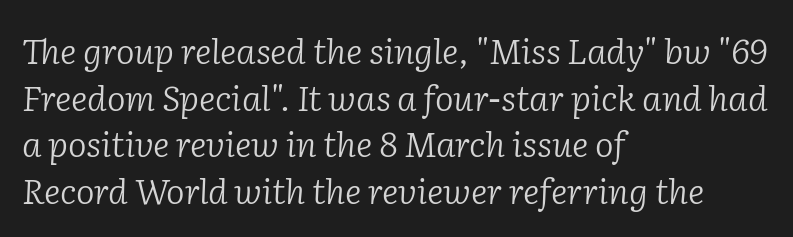
{"serif": "yes", "italic": "yes", "lean": "right", "slant_degrees": 2, "bold": "no", "weight": "light", "width": "normal", "stroke_contrast": "low", "x_height": "medium", "monospaced": "no", "underline": "no", "align": "left", "line_spacing": "normal", "line_spacing_ratio": 1.33, "letter_spacing": "normal", "letter_spacing_em": 0.0, "glyph_px": 35}
